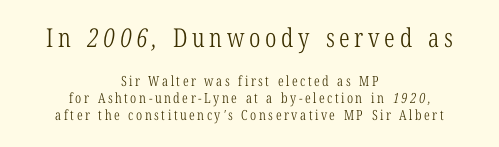
The composition opens big and finishes small. A centered setting, common on invitations and titles, is used for this passage. Quick note: underline off. These glyphs show unthickened strokes, regular width or finer.
